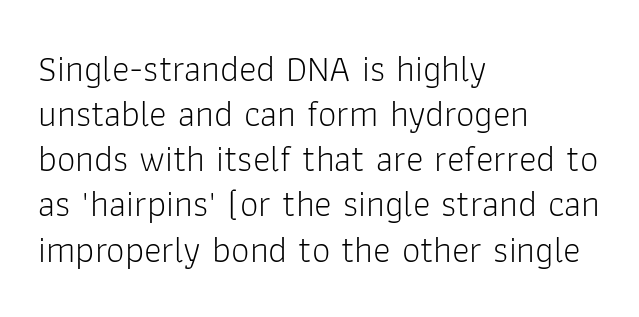
Q: Is the text bold? A: No.
Q: Is the text italic (slanted)? A: No, it is upright.
Q: Is the typeface a serif or a sans-serif typeface? A: Sans-serif.
Q: Is the text underlined? A: No.
Q: How is the paragraph aligned? A: Left-aligned.
Q: Is the spacing between letters normal or unusually wide? A: Normal.
Q: Width (condensed, normal, or wide)? A: Normal.
Q: Stroke contrast? A: Low.
Q: x-height? A: Medium.
Q: Monospaced? A: No.
